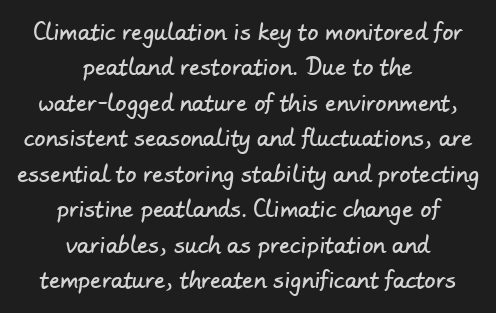
Q: Is the text underlined? A: No.
Q: How is the paragraph aligned? A: Centered.
Q: Is the spacing between letters normal or unusually wide? A: Normal.
Q: Is the spacing between lines tight, normal or loose? A: Normal.
